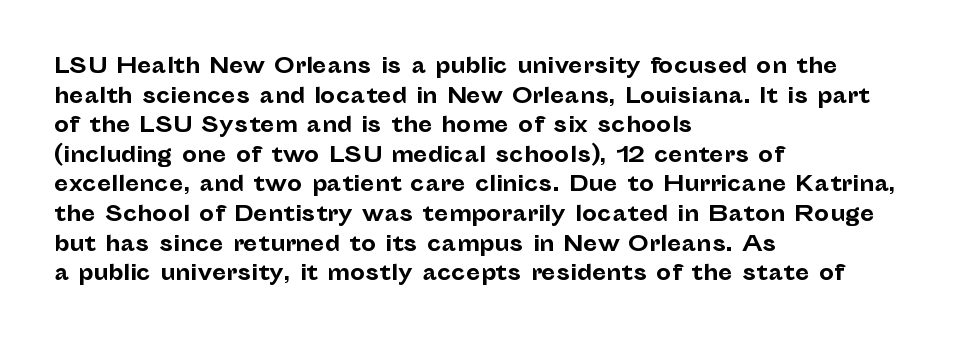
The image shows 21 px bold type, upright; set left-aligned, normal line spacing (1.41x), normal letter spacing, not underlined.
